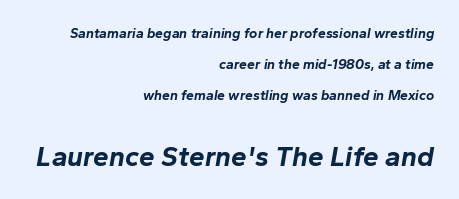
The image shows 28 px bold type, italic (leaning right); set right-aligned, loose line spacing (2.2x), normal letter spacing, not underlined; the second (bottom) block is 2.0x larger; low stroke contrast and a medium x-height.
